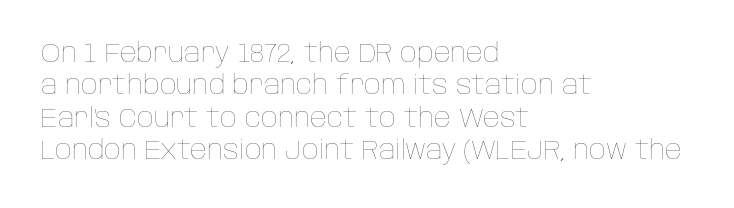
{"italic": "no", "bold": "no", "underline": "no", "align": "left", "line_spacing": "normal", "line_spacing_ratio": 1.25, "letter_spacing": "normal", "letter_spacing_em": 0.0, "glyph_px": 26}
